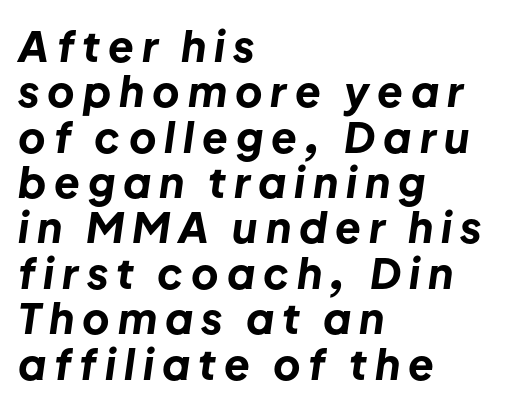
Q: Is the text bold? A: Yes.
Q: Is the text italic (slanted)? A: Yes, it leans right by about 8 degrees.
Q: Is the text underlined? A: No.
Q: How is the paragraph aligned? A: Left-aligned.
Q: Is the spacing between lines tight, normal or loose? A: Tight.
Q: Width (condensed, normal, or wide)? A: Normal.
Q: Stroke contrast? A: Low.
Q: x-height? A: Medium.
Q: Monospaced? A: No.
